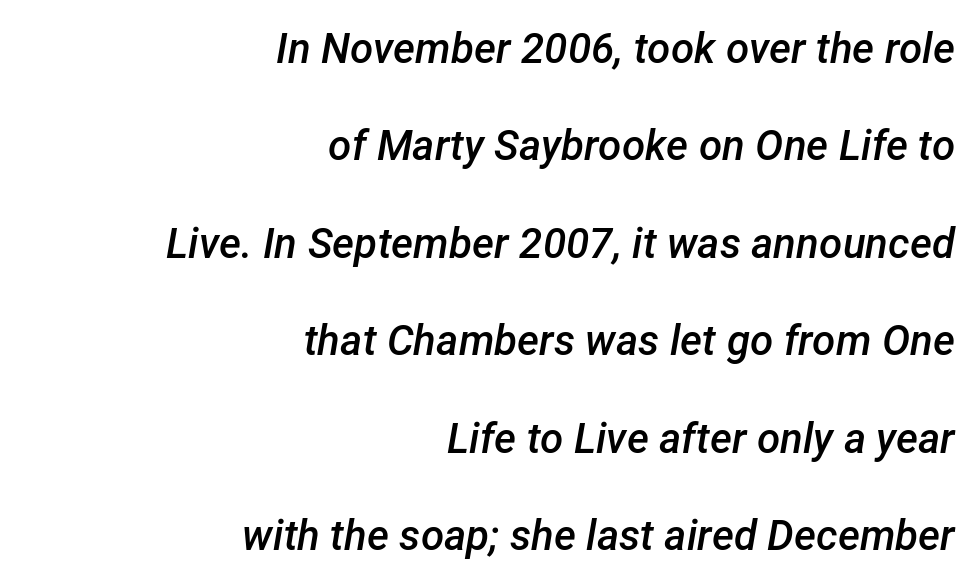
Do the characters align in a grid? No, the font is proportional. The paragraph has a hard right edge and a soft left edge. Words float on clear page, feet unadorned. A bit beefed up — I'd call it semibold rather than bold. Emphasis-style slanted type is in use.
